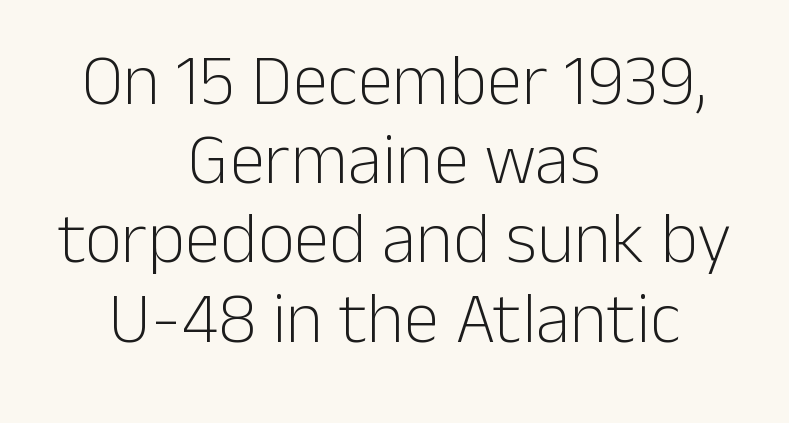
You can tell it's not italic because the verticals are truly vertical. Characters follow at the spacing the type designer built in. Leftover space on each line is divided equally before and after the words. The passage shown is typeset with a sans-serif family.
